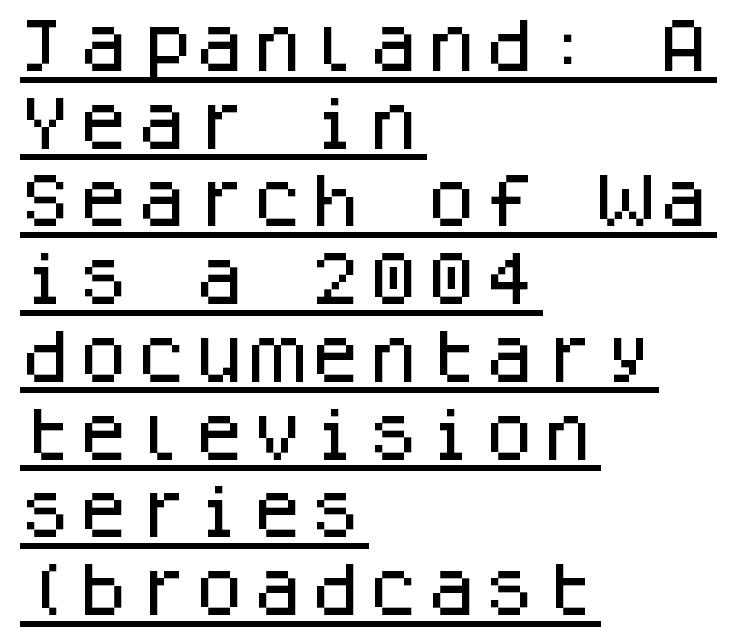
Q: Is the text italic (slanted)? A: No, it is upright.
Q: Is the typeface a serif or a sans-serif typeface? A: Sans-serif.
Q: Is the text underlined? A: Yes.
Q: How is the paragraph aligned? A: Left-aligned.
Q: Is the spacing between letters normal or unusually wide? A: Normal.
Q: Is the spacing between lines tight, normal or loose? A: Normal.
Q: Width (condensed, normal, or wide)? A: Normal.
Q: Stroke contrast? A: Low.
Q: x-height? A: Large.
Q: Monospaced? A: Yes.
